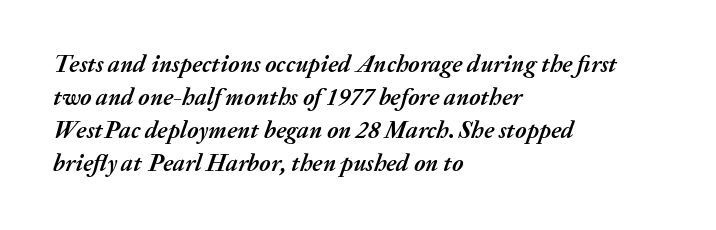
The image shows 24 px bold type, italic (leaning right); set left-aligned, normal line spacing (1.37x), normal letter spacing, not underlined.
